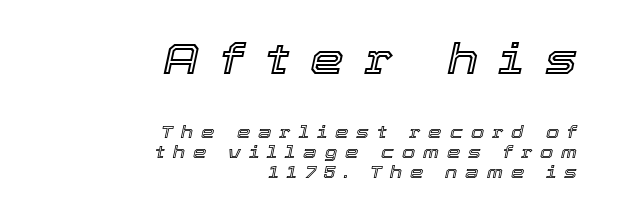
Q: Is the text italic (slanted)? A: Yes, it leans right by about 12 degrees.
Q: Is the text underlined? A: No.
Q: How is the paragraph aligned? A: Right-aligned.
Q: Is the spacing between letters normal or unusually wide? A: Unusually wide.
Q: Which block of text is set in a larger size, the first (top) or the second (bottom)? A: The first (top) one.
Q: Width (condensed, normal, or wide)? A: Normal.
Q: x-height? A: Medium.
Q: Monospaced? A: No.
